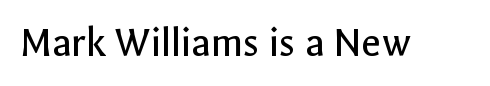
Here the glyphs are tracked normally, forming tight word shapes. This sample uses an upright cut, with every glyph sitting square on the baseline. A quiet, ordinary-to-light weight characterises the typeface. Nobody drew a line under any word here.
